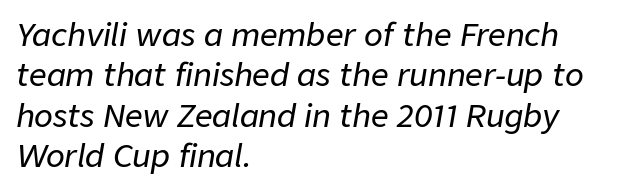
Q: Is the text italic (slanted)? A: Yes, it leans right by about 9 degrees.
Q: Is the text underlined? A: No.
Q: How is the paragraph aligned? A: Left-aligned.
Q: Is the spacing between letters normal or unusually wide? A: Normal.
Q: Is the spacing between lines tight, normal or loose? A: Normal.
Q: Width (condensed, normal, or wide)? A: Normal.
Q: Stroke contrast? A: Low.
Q: x-height? A: Medium.
Q: Monospaced? A: No.
